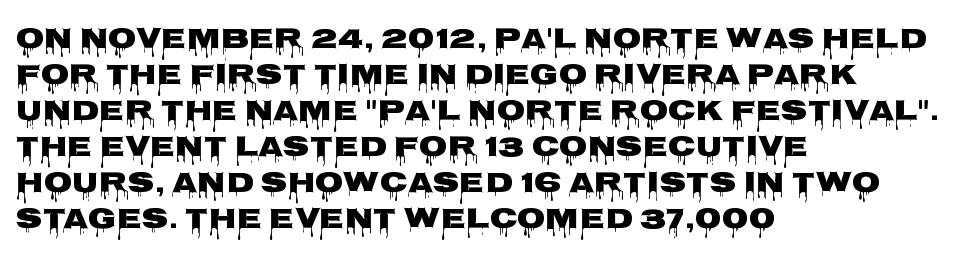
{"serif": "no", "italic": "no", "bold": "yes", "weight": "heavy", "width": "wide", "stroke_contrast": "low", "x_height": "large", "monospaced": "no", "underline": "no", "align": "left", "line_spacing_ratio": 1.24, "letter_spacing": "normal", "letter_spacing_em": 0.0, "glyph_px": 29}
